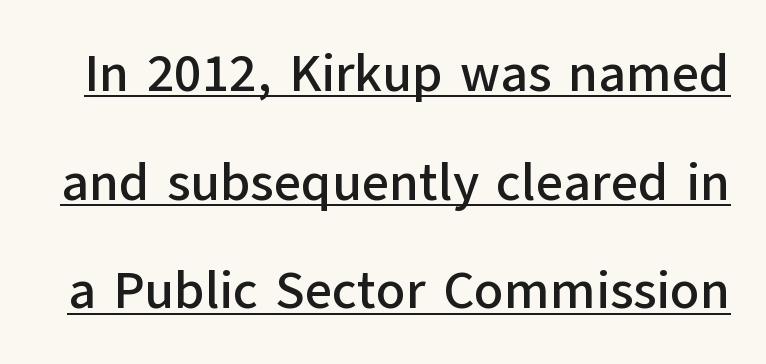
{"serif": "no", "italic": "no", "width": "normal", "stroke_contrast": "low", "x_height": "medium", "monospaced": "no", "underline": "yes", "line_spacing": "loose", "line_spacing_ratio": 2.05, "letter_spacing": "normal", "letter_spacing_em": 0.0, "glyph_px": 53}
